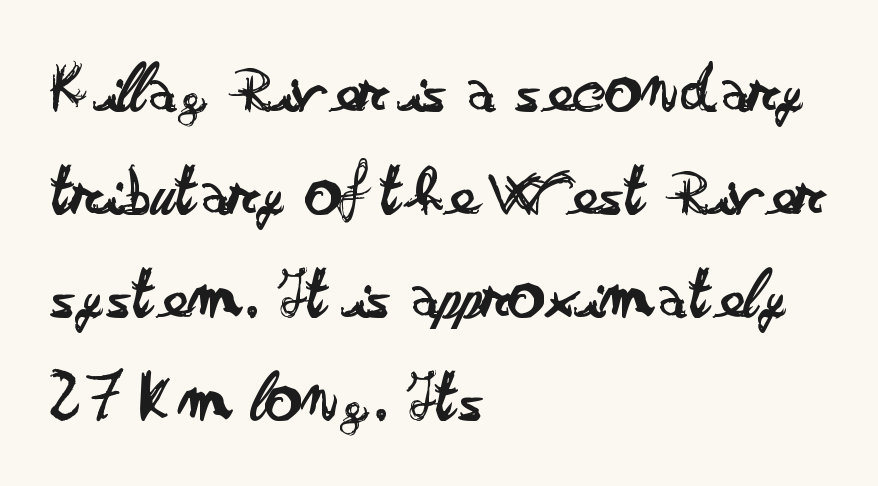
The image shows 73 px regular-weight, wide sans-serif type, upright; set left-aligned, normal line spacing (1.41x), normal letter spacing, not underlined; low stroke contrast and a small x-height.
